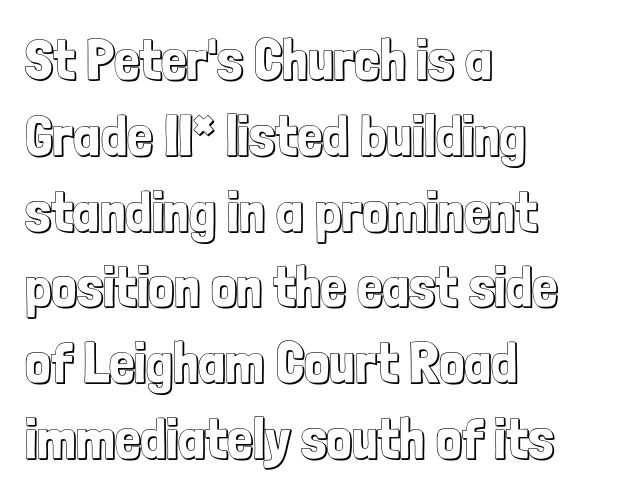
{"italic": "no", "width": "condensed", "x_height": "medium", "monospaced": "no", "underline": "no", "align": "left", "line_spacing": "normal", "line_spacing_ratio": 1.33, "letter_spacing": "normal", "letter_spacing_em": 0.0, "glyph_px": 57}
